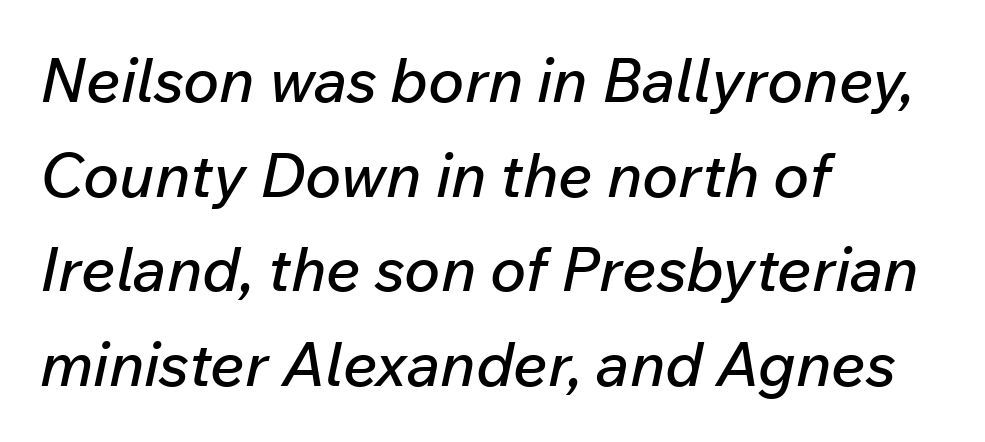
Q: Is the text italic (slanted)? A: Yes, it leans right by about 12 degrees.
Q: Is the text underlined? A: No.
Q: How is the paragraph aligned? A: Left-aligned.
Q: Is the spacing between letters normal or unusually wide? A: Normal.
Q: Is the spacing between lines tight, normal or loose? A: Normal.
Q: Width (condensed, normal, or wide)? A: Normal.
Q: Stroke contrast? A: Low.
Q: x-height? A: Medium.
Q: Monospaced? A: No.
